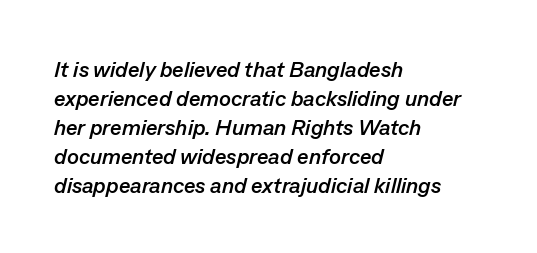
The whole block is typeset with a tilt. A dark, heavy texture on the line: the type is bold. Summary of vertical rhythm: regular, with standard interline spacing. Students, note that the glyphs here touch the page at normal intervals. Layout note: lines flush left. Clear beneath every line of the passage.
